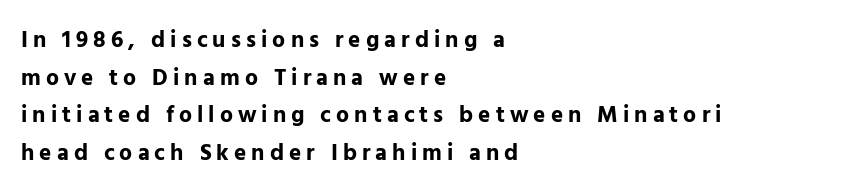
The image shows 23 px bold type, upright; set left-aligned, normal line spacing (1.64x), unusually wide letter spacing (+0.22 em), not underlined.
